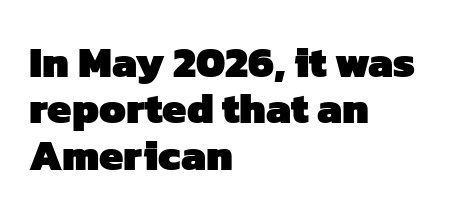
Q: Is the text bold? A: Yes.
Q: Is the typeface a serif or a sans-serif typeface? A: Sans-serif.
Q: Is the text underlined? A: No.
Q: How is the paragraph aligned? A: Left-aligned.
Q: Is the spacing between letters normal or unusually wide? A: Normal.
Q: Is the spacing between lines tight, normal or loose? A: Tight.
Q: Width (condensed, normal, or wide)? A: Normal.
Q: Stroke contrast? A: Low.
Q: x-height? A: Medium.
Q: Monospaced? A: No.
